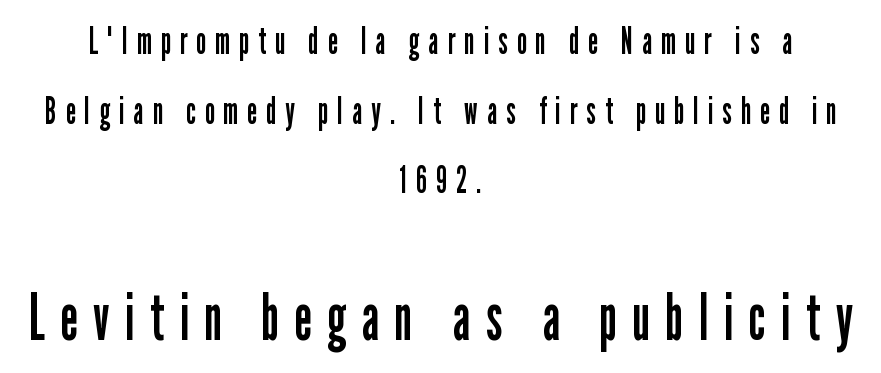
Q: Is the text bold? A: No.
Q: Is the text italic (slanted)? A: No, it is upright.
Q: Is the typeface a serif or a sans-serif typeface? A: Sans-serif.
Q: Is the text underlined? A: No.
Q: How is the paragraph aligned? A: Centered.
Q: Is the spacing between letters normal or unusually wide? A: Unusually wide.
Q: Which block of text is set in a larger size, the first (top) or the second (bottom)? A: The second (bottom) one.
Q: Width (condensed, normal, or wide)? A: Condensed.
Q: Stroke contrast? A: Low.
Q: x-height? A: Medium.
Q: Monospaced? A: No.
